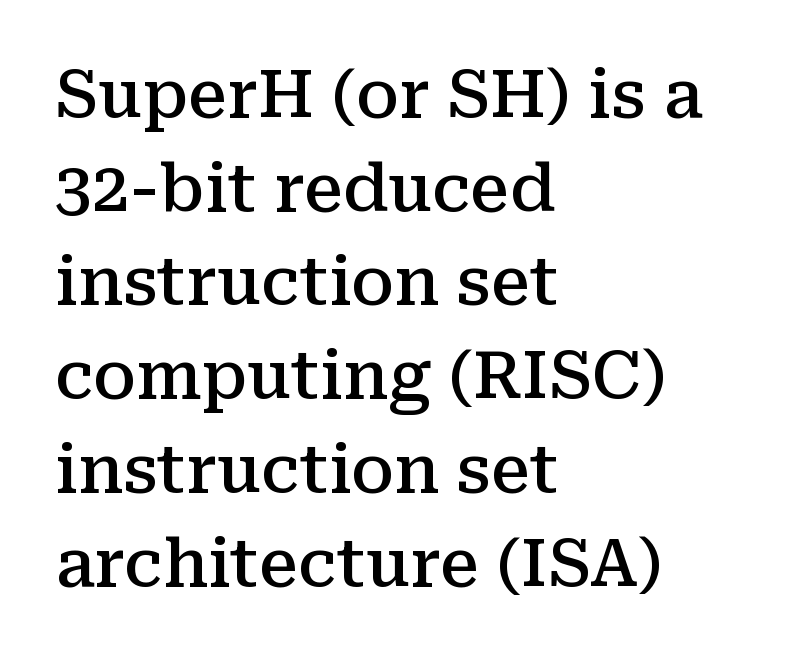
Q: Is the text bold? A: Semi-bold.
Q: Is the text italic (slanted)? A: No, it is upright.
Q: Is the typeface a serif or a sans-serif typeface? A: Serif.
Q: Is the text underlined? A: No.
Q: How is the paragraph aligned? A: Left-aligned.
Q: Is the spacing between letters normal or unusually wide? A: Normal.
Q: Is the spacing between lines tight, normal or loose? A: Normal.
Q: Width (condensed, normal, or wide)? A: Normal.
Q: Stroke contrast? A: Medium.
Q: x-height? A: Medium.
Q: Monospaced? A: No.
